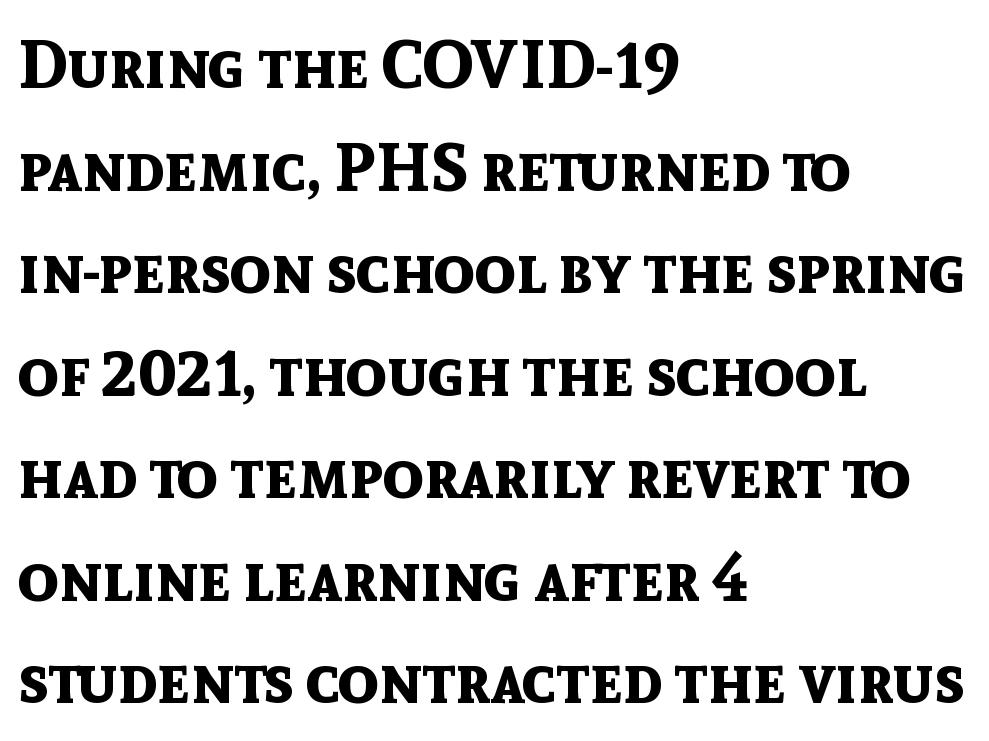
The image shows 67 px bold sans-serif type, upright; set left-aligned, normal line spacing (1.53x), normal letter spacing, not underlined; a medium x-height.
